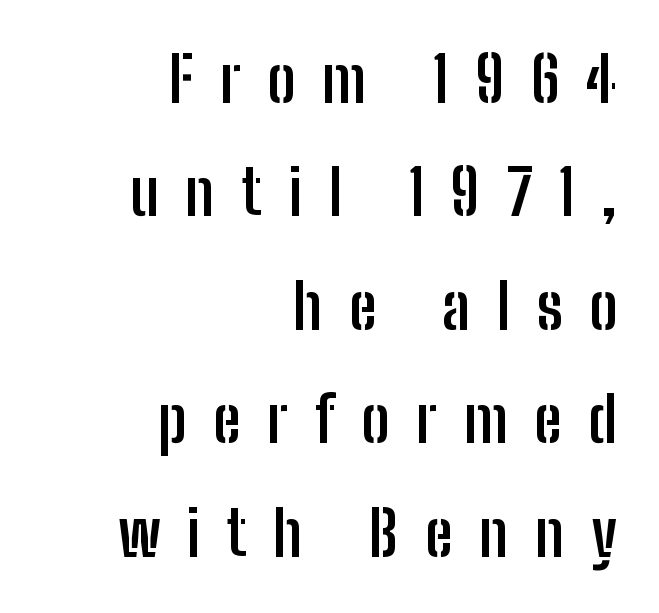
The image shows 62 px semibold, condensed sans-serif type, upright; set right-aligned, line spacing 1.83x, unusually wide letter spacing (+0.43 em), not underlined; low stroke contrast and a medium x-height.
